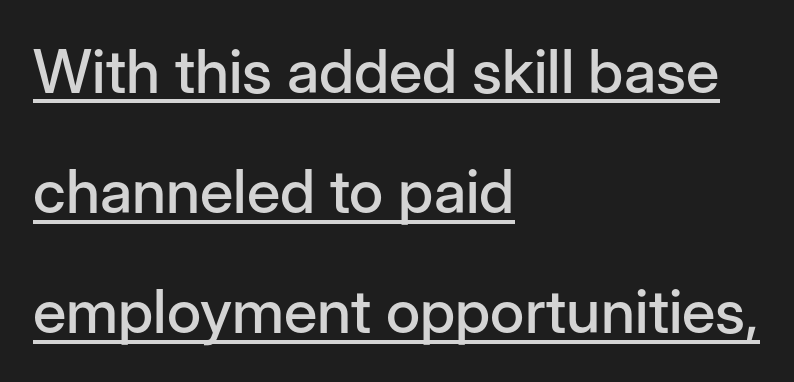
{"serif": "no", "italic": "no", "width": "normal", "stroke_contrast": "low", "x_height": "medium", "monospaced": "no", "underline": "yes", "align": "left", "line_spacing": "loose", "line_spacing_ratio": 1.97, "letter_spacing": "normal", "letter_spacing_em": 0.0, "glyph_px": 61}
